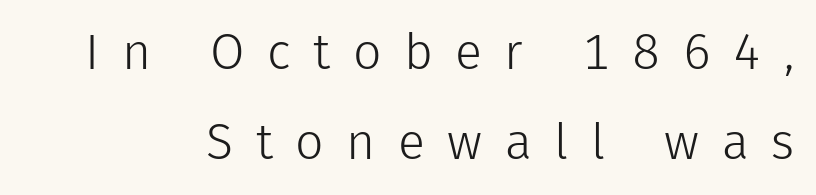
These lines are rendered in a variable-pitch font. To sum up the face: it is a sans, with no serifs. Words float on clear page, feet unadorned. No chunkiness to these letters — they're not bold.
